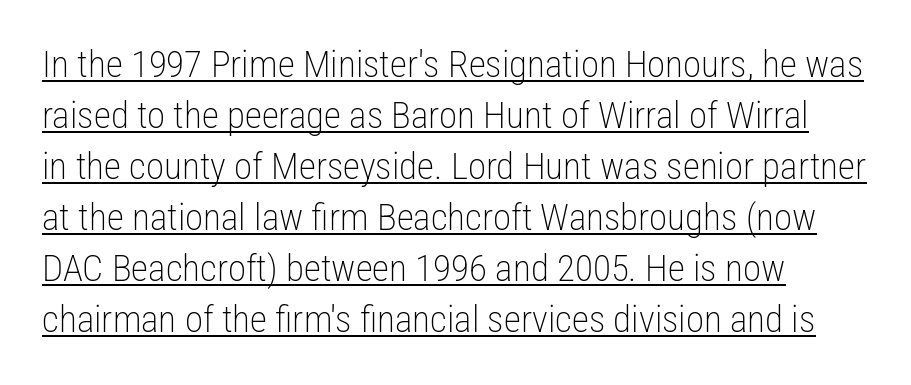
Q: Is the text bold? A: No.
Q: Is the text italic (slanted)? A: No, it is upright.
Q: Is the typeface a serif or a sans-serif typeface? A: Sans-serif.
Q: Is the text underlined? A: Yes.
Q: How is the paragraph aligned? A: Left-aligned.
Q: Is the spacing between letters normal or unusually wide? A: Normal.
Q: Is the spacing between lines tight, normal or loose? A: Normal.
Q: Width (condensed, normal, or wide)? A: Condensed.
Q: Stroke contrast? A: Low.
Q: x-height? A: Medium.
Q: Monospaced? A: No.
